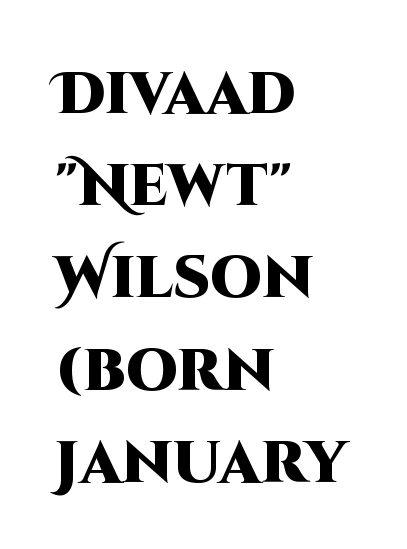
The image shows 58 px heavy sans-serif type, upright; set left-aligned, normal line spacing (1.59x), normal letter spacing, not underlined; high stroke contrast and a large x-height.
